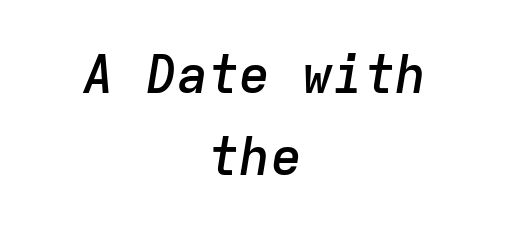
The image shows 52 px semibold type, italic (leaning right), monospaced; set centered, normal line spacing (1.58x), normal letter spacing, not underlined; low stroke contrast and a medium x-height.
